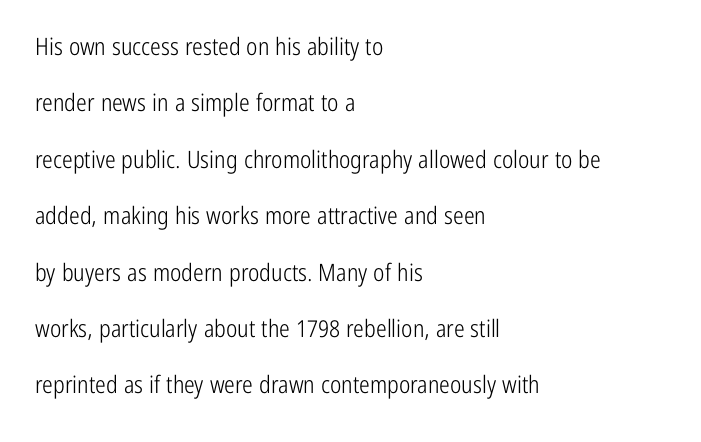
Q: Is the text bold? A: No.
Q: Is the text italic (slanted)? A: No, it is upright.
Q: Is the text underlined? A: No.
Q: How is the paragraph aligned? A: Left-aligned.
Q: Is the spacing between letters normal or unusually wide? A: Normal.
Q: Is the spacing between lines tight, normal or loose? A: Loose.
